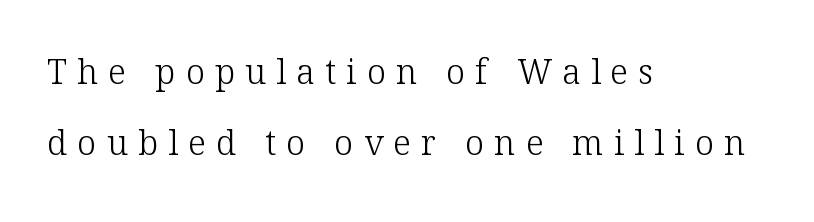
{"serif": "yes", "italic": "no", "bold": "no", "weight": "light", "width": "normal", "stroke_contrast": "low", "x_height": "medium", "monospaced": "no", "underline": "no", "align": "left", "line_spacing": "loose", "line_spacing_ratio": 2.09, "letter_spacing": "wide", "letter_spacing_em": 0.3, "glyph_px": 34}
